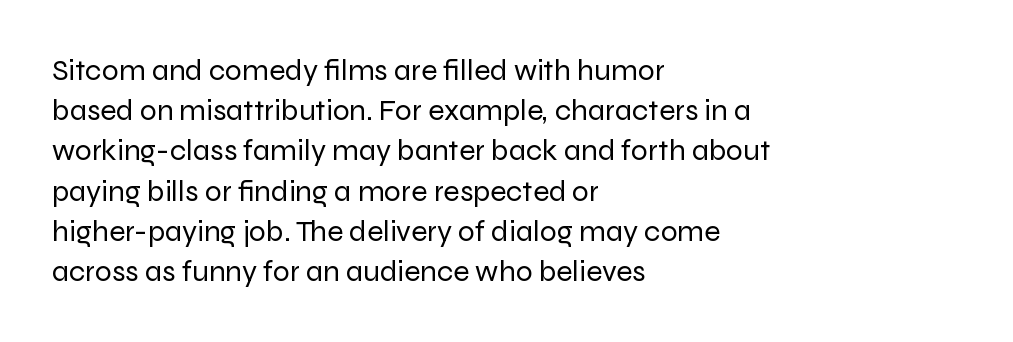
The image shows 30 px regular-weight sans-serif type, upright; set left-aligned, normal line spacing (1.34x), normal letter spacing, not underlined; low stroke contrast and a medium x-height.
